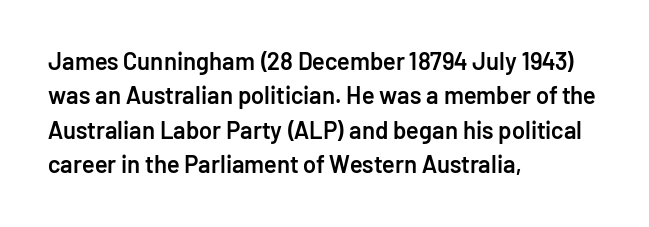
Q: Is the text bold? A: Semi-bold.
Q: Is the text italic (slanted)? A: No, it is upright.
Q: Is the text underlined? A: No.
Q: How is the paragraph aligned? A: Left-aligned.
Q: Is the spacing between letters normal or unusually wide? A: Normal.
Q: Is the spacing between lines tight, normal or loose? A: Normal.
